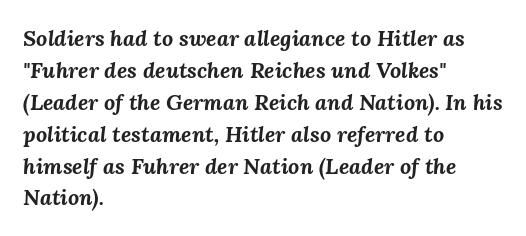
The image shows 22 px bold type, italic (leaning right); set left-aligned, normal line spacing (1.45x), normal letter spacing, not underlined.
